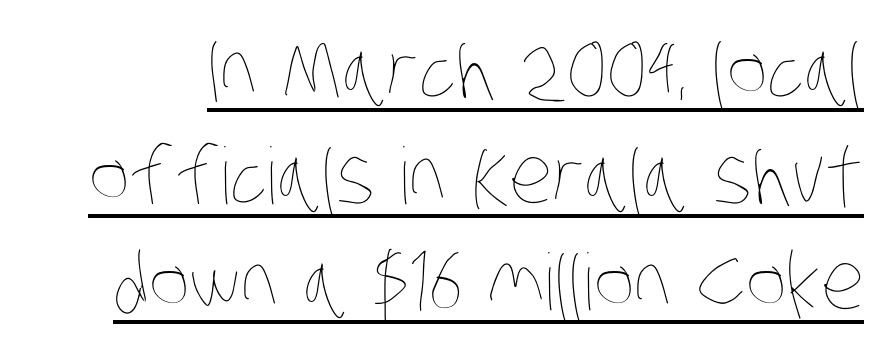
Q: Is the text bold? A: No.
Q: Is the text underlined? A: Yes.
Q: Is the spacing between letters normal or unusually wide? A: Normal.
Q: Is the spacing between lines tight, normal or loose? A: Normal.
Q: Width (condensed, normal, or wide)? A: Condensed.
Q: Stroke contrast? A: Low.
Q: x-height? A: Large.
Q: Monospaced? A: No.
